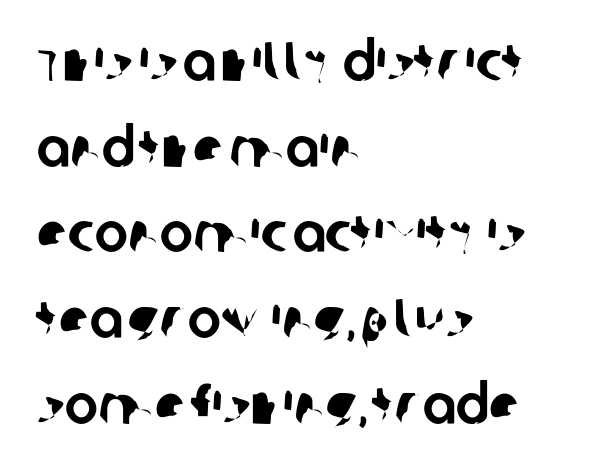
The image shows 56 px sans-serif type; set left-aligned, normal line spacing (1.53x), normal letter spacing, not underlined; low stroke contrast and a large x-height.
